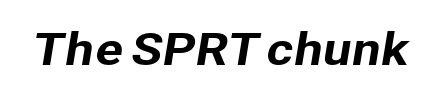
Q: Is the typeface a serif or a sans-serif typeface? A: Sans-serif.
Q: Is the text underlined? A: No.
Q: Is the spacing between letters normal or unusually wide? A: Normal.
Q: Width (condensed, normal, or wide)? A: Normal.
Q: Stroke contrast? A: Low.
Q: x-height? A: Medium.
Q: Monospaced? A: No.
